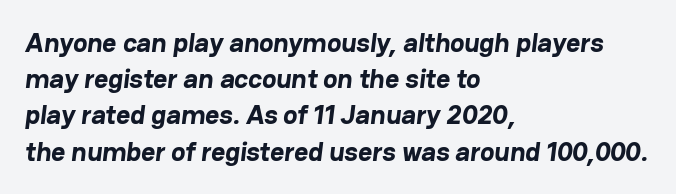
Q: Is the text bold? A: Yes.
Q: Is the text underlined? A: No.
Q: How is the paragraph aligned? A: Left-aligned.
Q: Is the spacing between letters normal or unusually wide? A: Normal.
Q: Is the spacing between lines tight, normal or loose? A: Normal.
